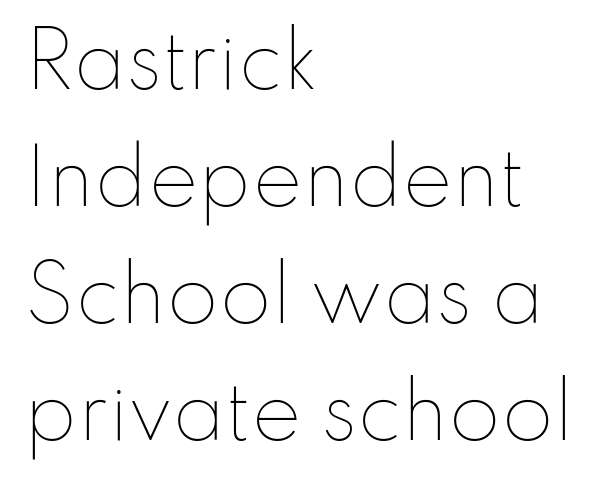
Q: Is the text bold? A: No.
Q: Is the text italic (slanted)? A: No, it is upright.
Q: Is the text underlined? A: No.
Q: How is the paragraph aligned? A: Left-aligned.
Q: Is the spacing between letters normal or unusually wide? A: Normal.
Q: Is the spacing between lines tight, normal or loose? A: Normal.
Q: Width (condensed, normal, or wide)? A: Normal.
Q: Stroke contrast? A: Low.
Q: x-height? A: Small.
Q: Monospaced? A: No.
